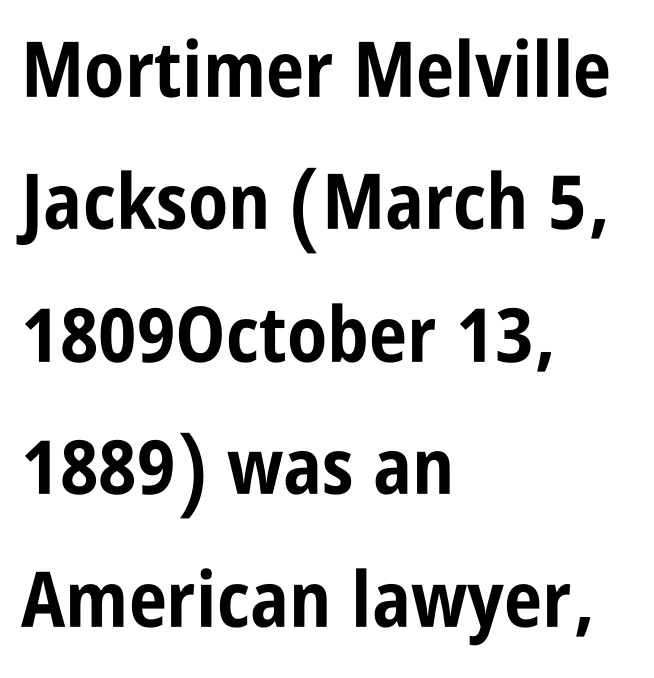
Q: Is the text bold? A: Yes.
Q: Is the text italic (slanted)? A: No, it is upright.
Q: Is the typeface a serif or a sans-serif typeface? A: Sans-serif.
Q: Is the text underlined? A: No.
Q: How is the paragraph aligned? A: Left-aligned.
Q: Is the spacing between letters normal or unusually wide? A: Normal.
Q: Width (condensed, normal, or wide)? A: Condensed.
Q: Stroke contrast? A: Low.
Q: x-height? A: Large.
Q: Monospaced? A: No.
